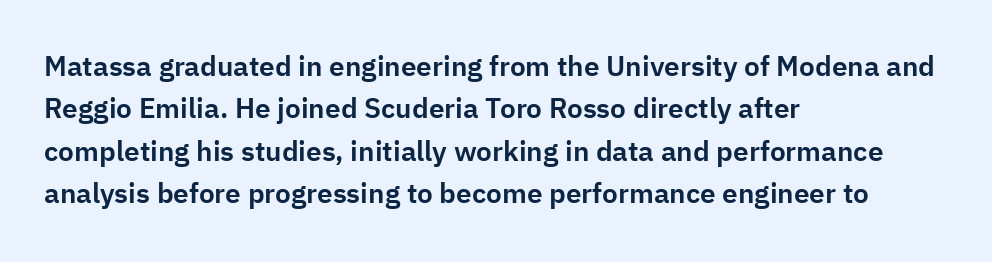
{"serif": "no", "italic": "no", "width": "normal", "stroke_contrast": "low", "x_height": "medium", "monospaced": "no", "underline": "no", "align": "left", "line_spacing": "normal", "line_spacing_ratio": 1.51, "letter_spacing": "normal", "letter_spacing_em": 0.0, "glyph_px": 28}
